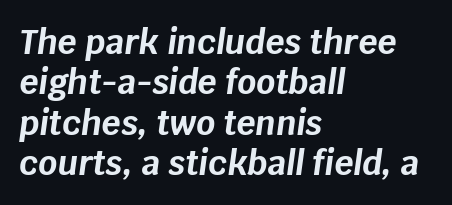
The image shows 33 px bold type, italic (leaning right); set left-aligned, line spacing 1.22x, normal letter spacing, not underlined; low stroke contrast and a large x-height.
